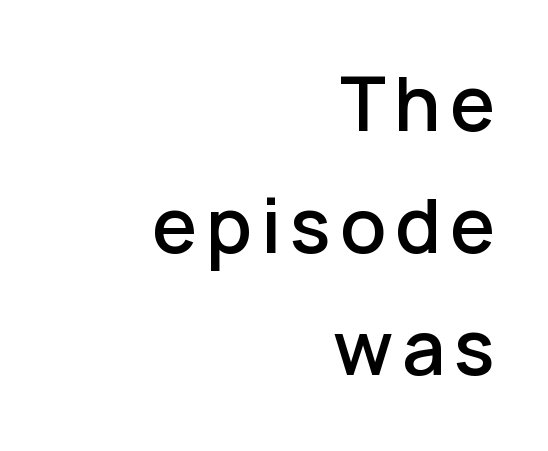
Compared with an ordinary text face, these strokes are moderately heavier — a semibold. No feet cap the strokes, marking this as sans-serif type. The passage shown stacks its lines at a standard gap. The letters advance in unequal steps, a hallmark of proportional type. Nobody drew a line under any word here. Is the block centered? No — it sits flush against the right margin.
